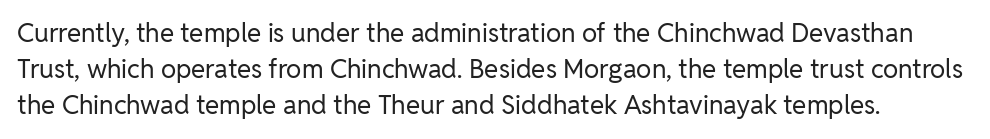
The leading is moderate, giving the passage an even texture. No chunkiness to these letters — they're not bold. Observe the ordinary spacing: letters are neighbours, not strangers. Words float on clear page, feet unadorned. Ordinary non-slanted type is in use.
